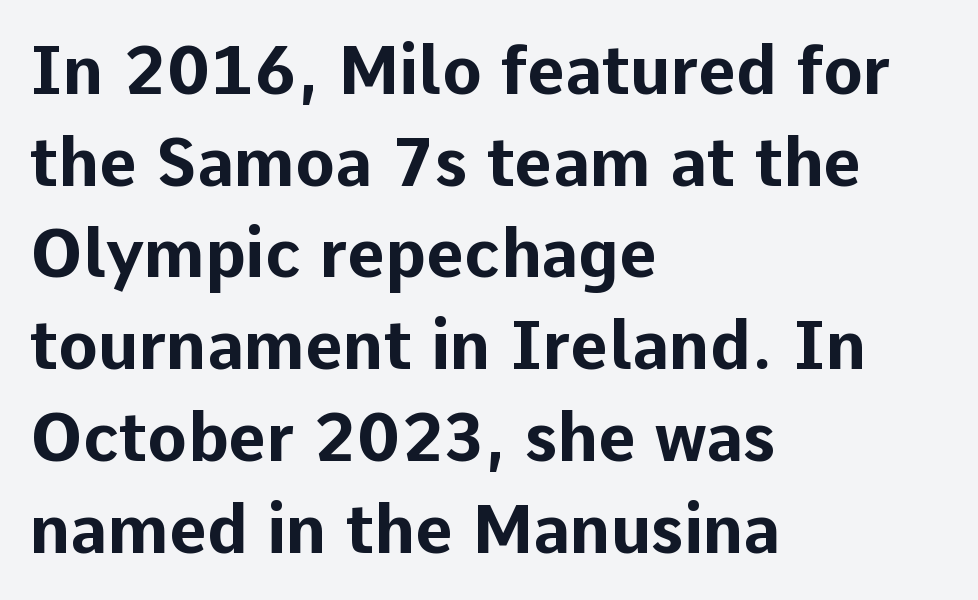
{"serif": "no", "italic": "no", "bold": "yes", "weight": "bold", "width": "normal", "stroke_contrast": "low", "x_height": "medium", "monospaced": "no", "underline": "no", "align": "left", "line_spacing": "normal", "line_spacing_ratio": 1.39, "letter_spacing": "normal", "letter_spacing_em": 0.0, "glyph_px": 66}
